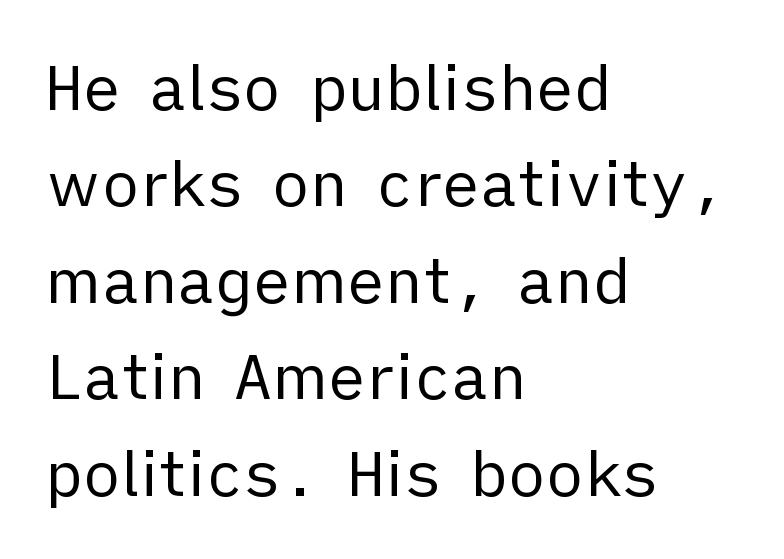
Q: Is the text bold? A: No.
Q: Is the text italic (slanted)? A: No, it is upright.
Q: Is the typeface a serif or a sans-serif typeface? A: Sans-serif.
Q: Is the text underlined? A: No.
Q: How is the paragraph aligned? A: Left-aligned.
Q: Is the spacing between letters normal or unusually wide? A: Normal.
Q: Is the spacing between lines tight, normal or loose? A: Normal.
Q: Width (condensed, normal, or wide)? A: Normal.
Q: Stroke contrast? A: Low.
Q: x-height? A: Medium.
Q: Monospaced? A: No.
